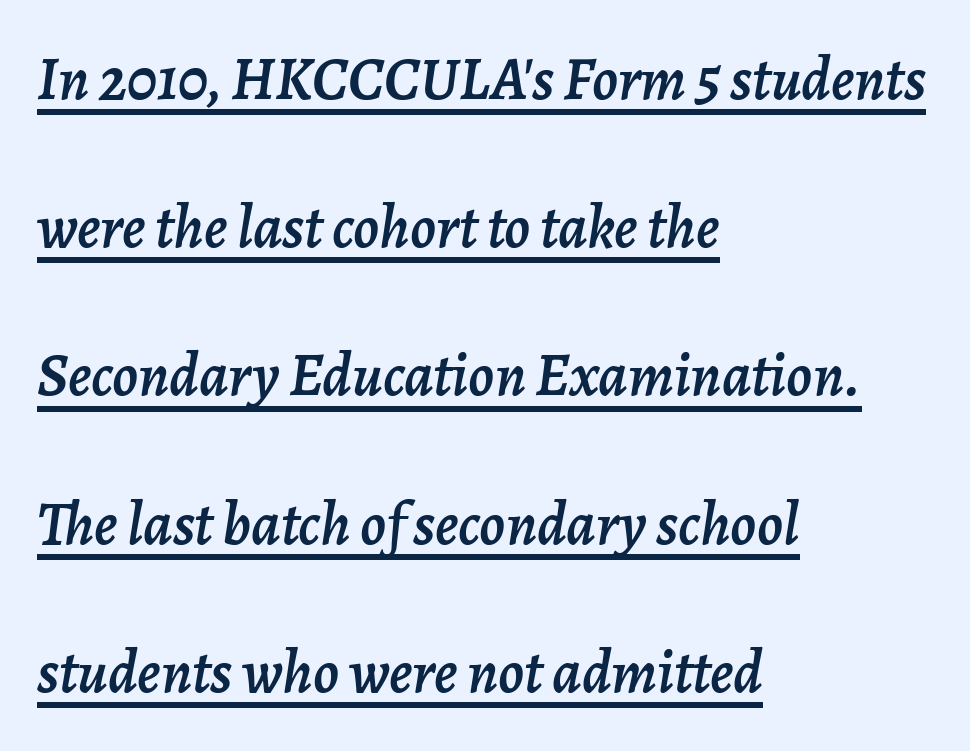
Q: Is the text italic (slanted)? A: Yes, it leans right by about 7 degrees.
Q: Is the text underlined? A: Yes.
Q: How is the paragraph aligned? A: Left-aligned.
Q: Is the spacing between letters normal or unusually wide? A: Normal.
Q: Is the spacing between lines tight, normal or loose? A: Loose.
Q: Width (condensed, normal, or wide)? A: Normal.
Q: Stroke contrast? A: Low.
Q: x-height? A: Medium.
Q: Monospaced? A: No.
